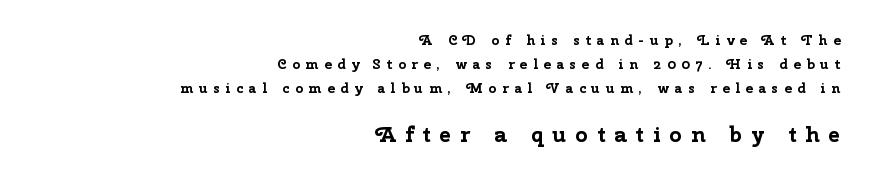
{"italic": "no", "bold": "yes", "underline": "no", "align": "right", "line_spacing_ratio": 1.71, "letter_spacing": "wide", "letter_spacing_em": 0.4, "larger_block": "second", "size_ratio": 1.57, "glyph_px": 22}
